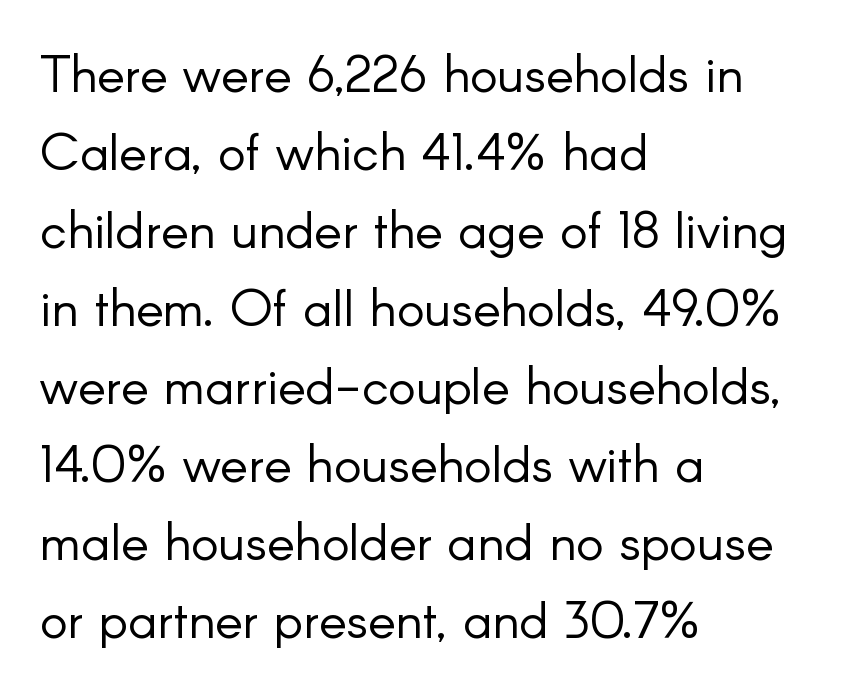
The text was rendered using a sans face with plain stroke endings. The words here are not underlined. If you drew a ruler down the left edge, every line would touch it. Each letter keeps its own natural width here, so spacing adapts to shape.
